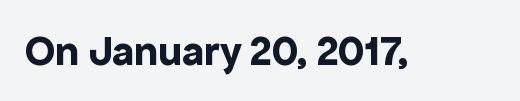
Each letter's strokes conclude bluntly, with no projecting serifs. Characters follow at the spacing the type designer built in. Has an underline been added? It has not. The typography opts for an upright posture over an oblique one. Typesetter's note: full bold, strokes at maximum text heaviness.
